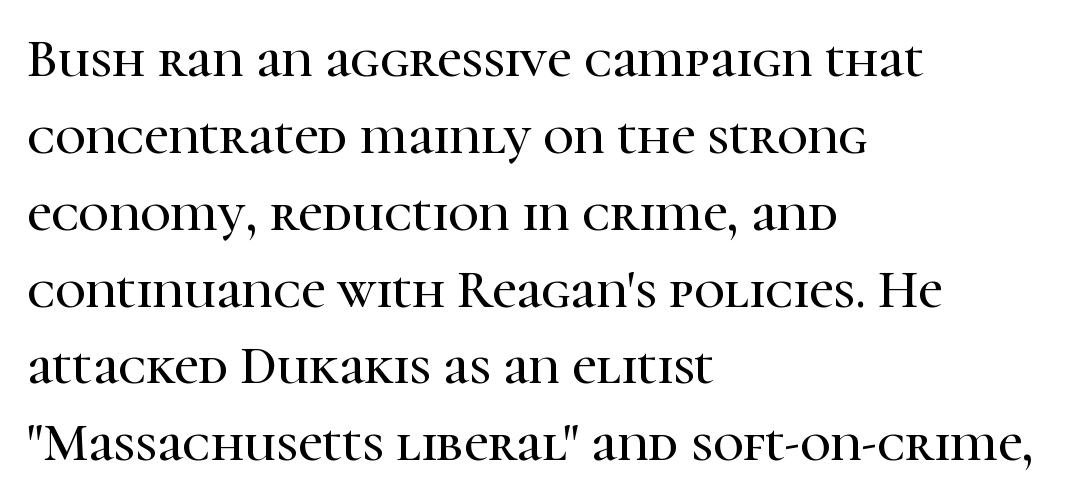
{"serif": "yes", "italic": "no", "width": "normal", "stroke_contrast": "high", "x_height": "medium", "monospaced": "no", "underline": "no", "align": "left", "line_spacing": "normal", "line_spacing_ratio": 1.45, "letter_spacing": "normal", "letter_spacing_em": 0.0, "glyph_px": 53}
